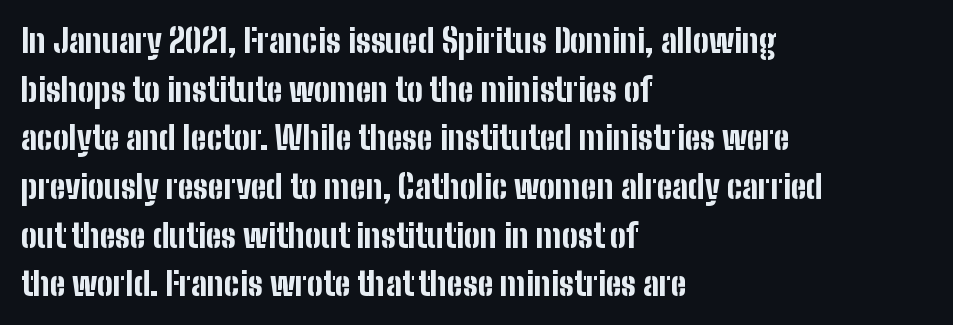
Q: Is the text bold? A: Yes.
Q: Is the text italic (slanted)? A: No, it is upright.
Q: Is the typeface a serif or a sans-serif typeface? A: Sans-serif.
Q: Is the text underlined? A: No.
Q: How is the paragraph aligned? A: Left-aligned.
Q: Is the spacing between letters normal or unusually wide? A: Normal.
Q: Is the spacing between lines tight, normal or loose? A: Normal.
Q: Width (condensed, normal, or wide)? A: Condensed.
Q: Stroke contrast? A: Low.
Q: x-height? A: Medium.
Q: Monospaced? A: No.
